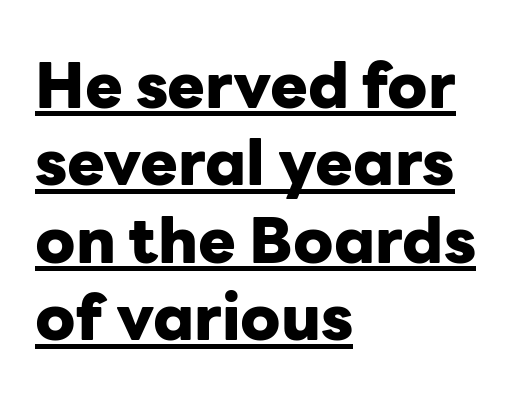
{"serif": "no", "italic": "no", "bold": "yes", "weight": "heavy", "width": "normal", "stroke_contrast": "low", "x_height": "medium", "monospaced": "no", "underline": "yes", "align": "left", "line_spacing_ratio": 1.23, "letter_spacing": "normal", "letter_spacing_em": 0.0, "glyph_px": 63}
